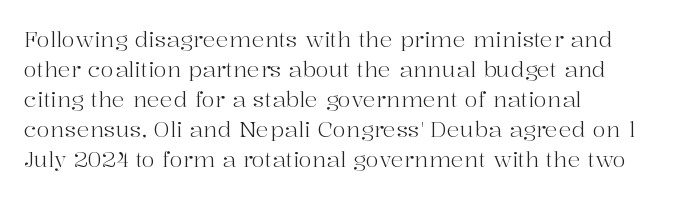
Q: Is the text bold? A: No.
Q: Is the text italic (slanted)? A: No, it is upright.
Q: Is the text underlined? A: No.
Q: How is the paragraph aligned? A: Left-aligned.
Q: Is the spacing between letters normal or unusually wide? A: Normal.
Q: Is the spacing between lines tight, normal or loose? A: Normal.
